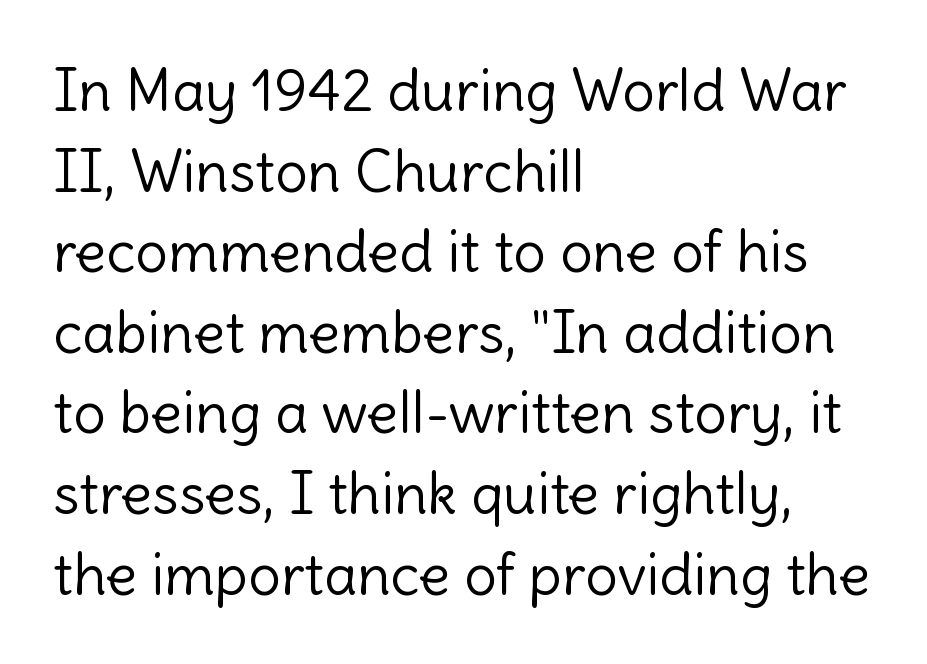
{"serif": "no", "italic": "no", "bold": "no", "weight": "light", "width": "normal", "x_height": "medium", "monospaced": "no", "underline": "no", "align": "left", "line_spacing": "normal", "line_spacing_ratio": 1.39, "letter_spacing": "normal", "letter_spacing_em": 0.0, "glyph_px": 58}
